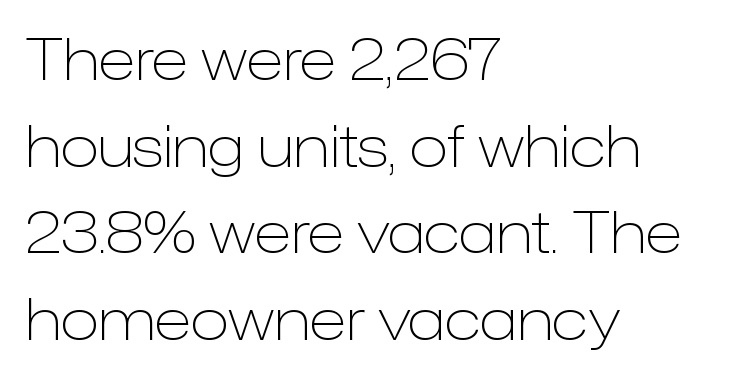
Q: Is the text bold? A: No.
Q: Is the text italic (slanted)? A: No, it is upright.
Q: Is the typeface a serif or a sans-serif typeface? A: Sans-serif.
Q: Is the text underlined? A: No.
Q: How is the paragraph aligned? A: Left-aligned.
Q: Is the spacing between letters normal or unusually wide? A: Normal.
Q: Is the spacing between lines tight, normal or loose? A: Normal.
Q: Width (condensed, normal, or wide)? A: Normal.
Q: Stroke contrast? A: Low.
Q: x-height? A: Medium.
Q: Monospaced? A: No.
